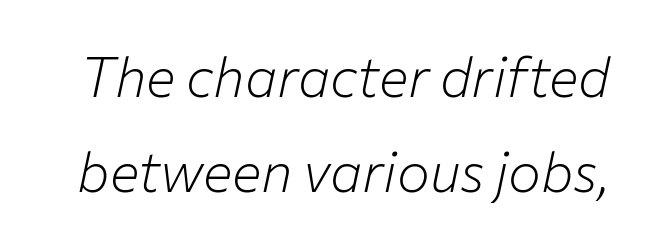
{"italic": "yes", "lean": "right", "slant_degrees": 12, "bold": "no", "weight": "light", "width": "normal", "stroke_contrast": "low", "x_height": "medium", "monospaced": "no", "underline": "no", "line_spacing_ratio": 1.72, "letter_spacing": "normal", "letter_spacing_em": 0.0, "glyph_px": 55}
